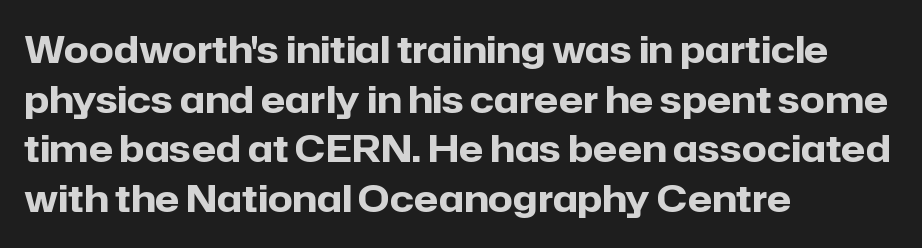
{"serif": "no", "italic": "no", "bold": "yes", "weight": "heavy", "width": "normal", "stroke_contrast": "low", "x_height": "medium", "monospaced": "no", "underline": "no", "align": "left", "line_spacing": "normal", "line_spacing_ratio": 1.38, "letter_spacing": "normal", "letter_spacing_em": 0.0, "glyph_px": 36}
